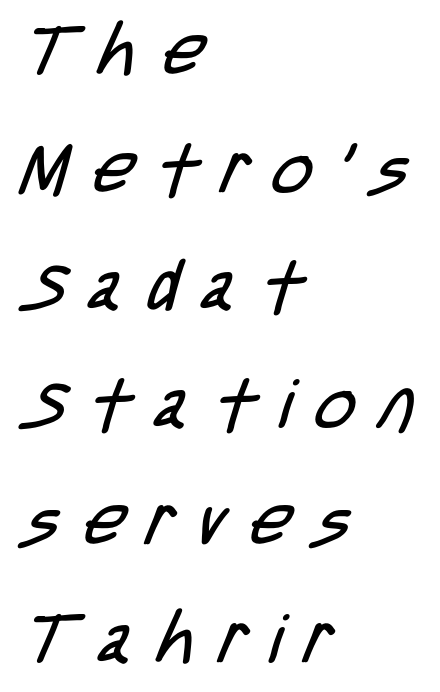
{"serif": "no", "bold": "no", "weight": "regular", "width": "condensed", "stroke_contrast": "low", "x_height": "large", "monospaced": "no", "underline": "no", "align": "left", "line_spacing": "normal", "line_spacing_ratio": 1.68, "letter_spacing": "wide", "letter_spacing_em": 0.34, "glyph_px": 70}
